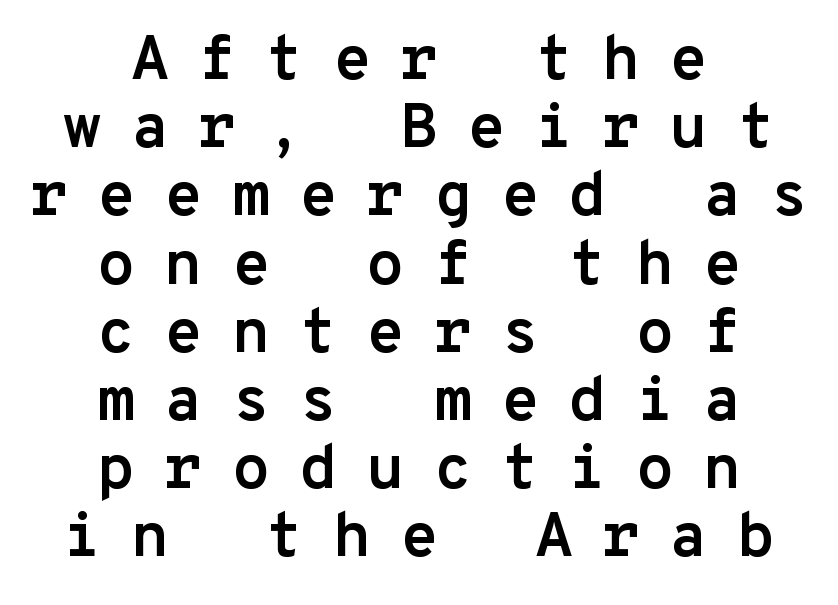
{"serif": "no", "italic": "no", "bold": "yes", "weight": "semibold", "width": "normal", "stroke_contrast": "low", "x_height": "medium", "monospaced": "yes", "underline": "no", "align": "center", "line_spacing": "tight", "line_spacing_ratio": 1.1, "letter_spacing": "wide", "letter_spacing_em": 0.47, "glyph_px": 62}
